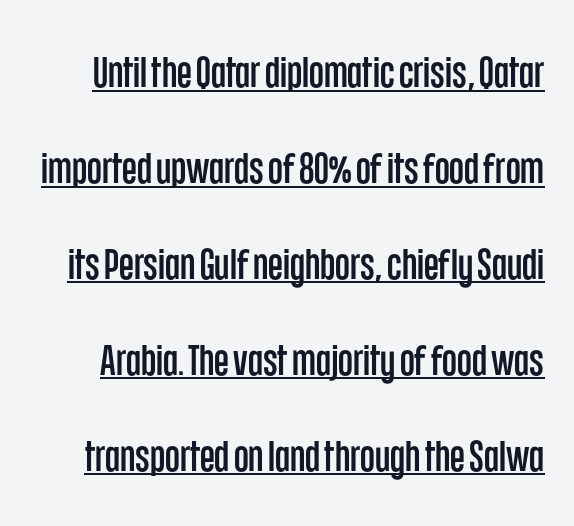
Notice the wide empty band between every row — that's loose leading. Proportional: the letters do not fall into vertical columns. The rendering keeps characters at their native spacing. The letters carry no serifs — their stems end cleanly without finishing strokes.
